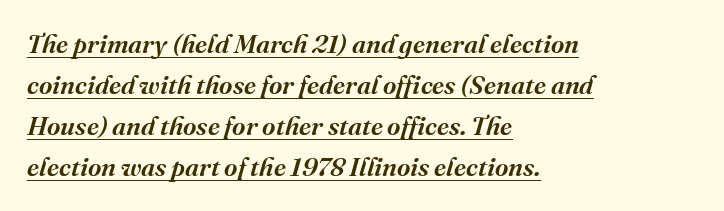
The image shows 26 px text type, italic (leaning right); set left-aligned, normal line spacing (1.58x), normal letter spacing, underlined.
